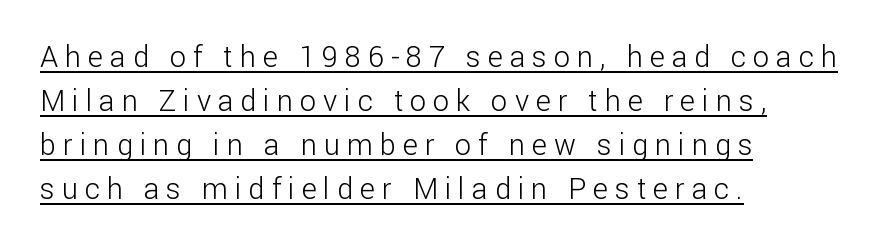
The image shows 29 px light sans-serif type, upright; set left-aligned, normal line spacing (1.52x), unusually wide letter spacing (+0.24 em), underlined; low stroke contrast and a medium x-height.
